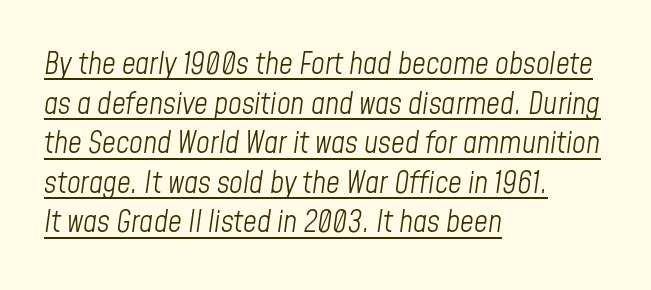
{"italic": "yes", "lean": "right", "slant_degrees": 8, "bold": "no", "weight": "light", "width": "condensed", "stroke_contrast": "low", "x_height": "medium", "monospaced": "no", "underline": "yes", "align": "left", "line_spacing": "normal", "line_spacing_ratio": 1.32, "letter_spacing": "normal", "letter_spacing_em": 0.0, "glyph_px": 30}
